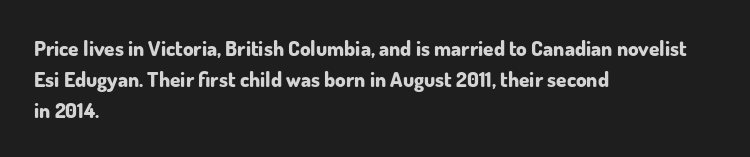
{"italic": "no", "bold": "yes", "underline": "no", "align": "left", "line_spacing": "normal", "line_spacing_ratio": 1.47, "letter_spacing": "normal", "letter_spacing_em": 0.0, "glyph_px": 21}
